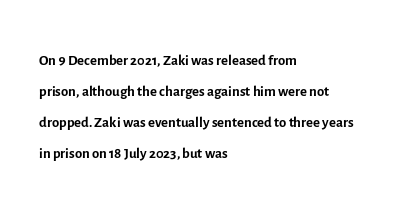
{"italic": "no", "bold": "no", "underline": "no", "align": "left", "line_spacing": "normal", "line_spacing_ratio": 1.47, "letter_spacing": "normal", "letter_spacing_em": 0.0, "glyph_px": 21}
